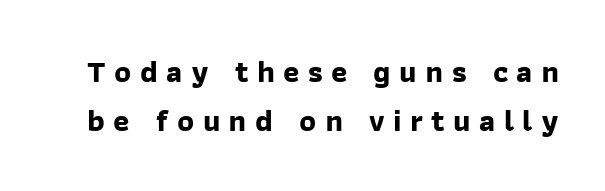
The image shows 31 px bold sans-serif type; set normal line spacing (1.58x), unusually wide letter spacing (+0.27 em), not underlined; low stroke contrast and a medium x-height.
